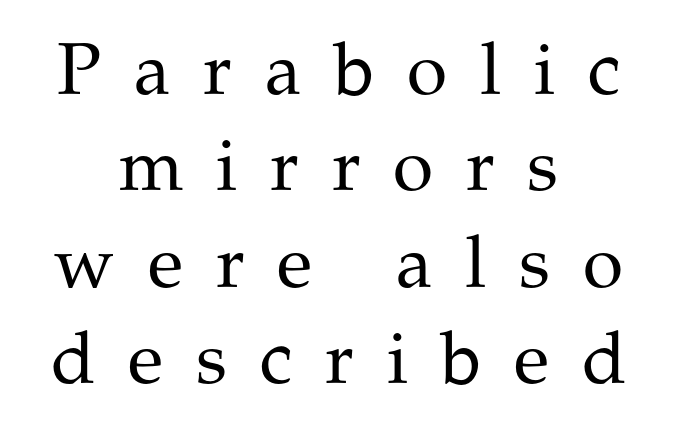
Unmarked baselines from the first word to the last. What stands out about the letter spacing? Its width — letters are far apart. The glyphs in this specimen are seriffed. Proportional: the letters do not fall into vertical columns. The letters stand upright; this is a roman face.
